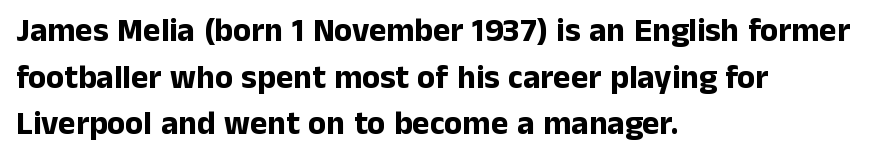
The rendering keeps characters at their native spacing. The passage is arranged the way most books set body copy — flush left. Varying glyph widths throughout — classic text-font behaviour. Typographic density is high because the face is bold.
